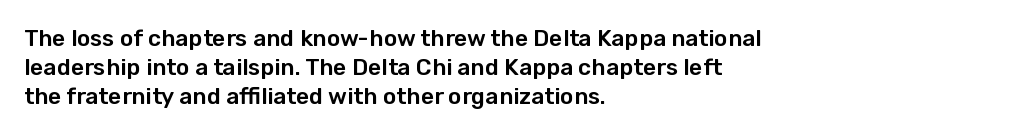
Interline gaps are of average width in this sample. Short note: letters normally spaced. Posture: vertical. The strip under each line holds only bare page. Which margin do the lines hug? The left one — the right edge is uneven.
